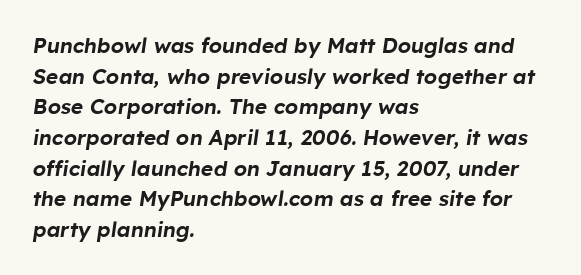
Q: Is the text italic (slanted)? A: Yes, it leans right by about 8 degrees.
Q: Is the text underlined? A: No.
Q: How is the paragraph aligned? A: Left-aligned.
Q: Is the spacing between letters normal or unusually wide? A: Normal.
Q: Is the spacing between lines tight, normal or loose? A: Normal.
